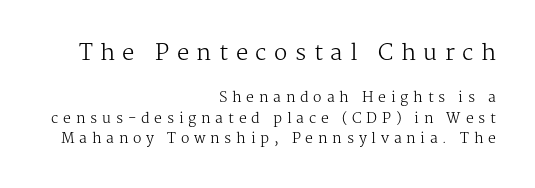
The image shows 22 px text type, upright; set right-aligned, normal line spacing (1.45x), unusually wide letter spacing (+0.34 em), not underlined; the first (top) block is 1.57x larger.
